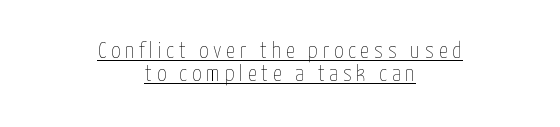
Which margin do the lines hug? Neither — every line sits in the middle. Stroke thickness stays within the range of a standard reading face or lighter. Short note: letters widely spaced. Beneath each row of characters lies a ruled line. Tightly led — the rows are bunched. It's the straight-up-and-down kind of type.
